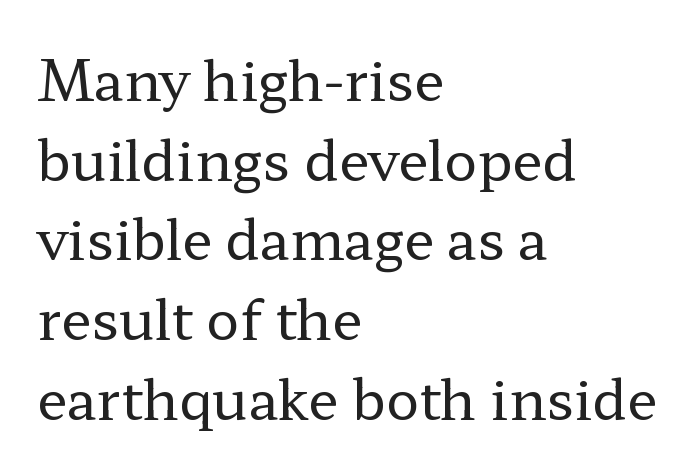
{"serif": "yes", "italic": "no", "bold": "no", "weight": "regular", "width": "wide", "stroke_contrast": "low", "x_height": "medium", "monospaced": "no", "underline": "no", "align": "left", "line_spacing": "normal", "line_spacing_ratio": 1.45, "letter_spacing": "normal", "letter_spacing_em": 0.0, "glyph_px": 55}
